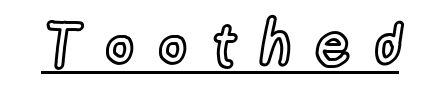
Note the varied advance widths — an 'i' is clearly narrower than an 'm'. Tracking value appears strongly positive — letters spread wide. Underlined type.
